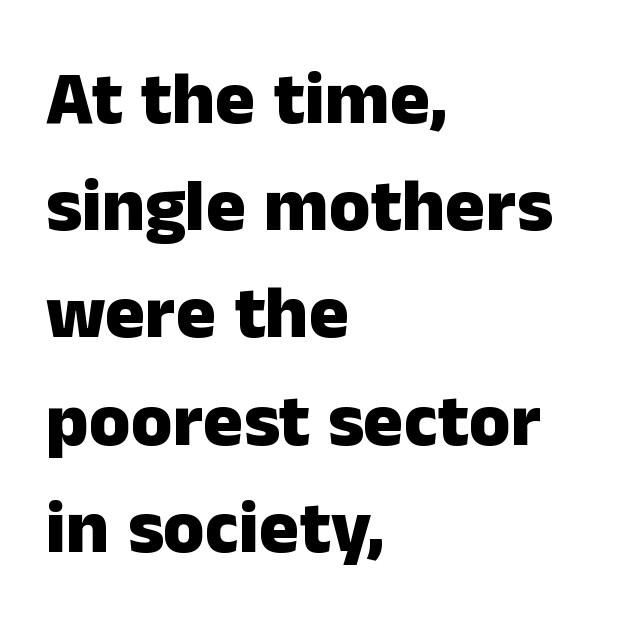
The image shows 75 px heavy sans-serif type, upright; set left-aligned, normal line spacing (1.43x), normal letter spacing, not underlined; low stroke contrast and a medium x-height.
